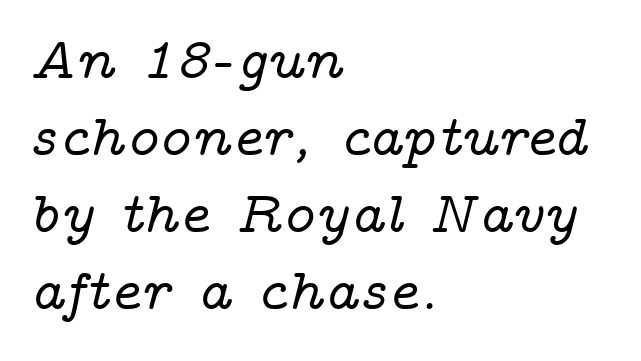
{"serif": "yes", "italic": "yes", "lean": "right", "slant_degrees": 14, "width": "wide", "stroke_contrast": "low", "x_height": "medium", "monospaced": "no", "underline": "no", "align": "left", "line_spacing": "normal", "line_spacing_ratio": 1.33, "letter_spacing": "normal", "letter_spacing_em": 0.0, "glyph_px": 58}
